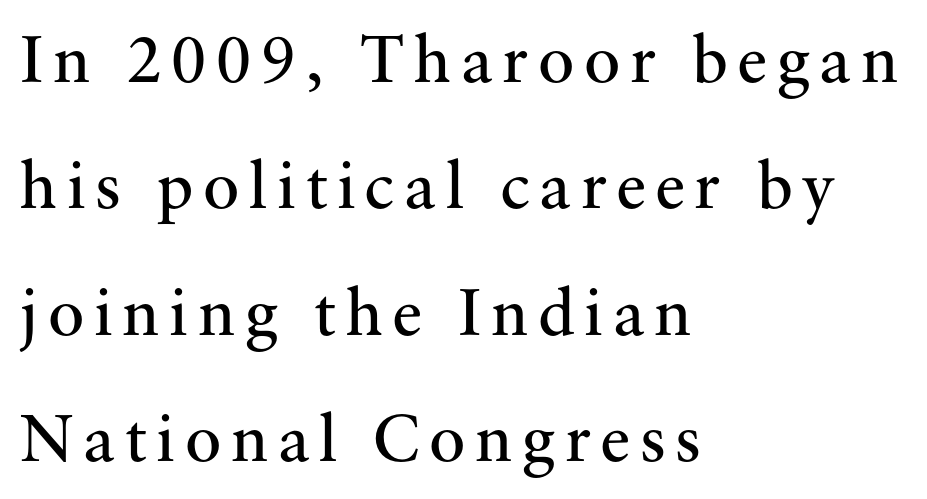
Q: Is the text bold? A: No.
Q: Is the text italic (slanted)? A: No, it is upright.
Q: Is the typeface a serif or a sans-serif typeface? A: Serif.
Q: Is the text underlined? A: No.
Q: How is the paragraph aligned? A: Left-aligned.
Q: Width (condensed, normal, or wide)? A: Normal.
Q: Stroke contrast? A: Medium.
Q: x-height? A: Small.
Q: Monospaced? A: No.
